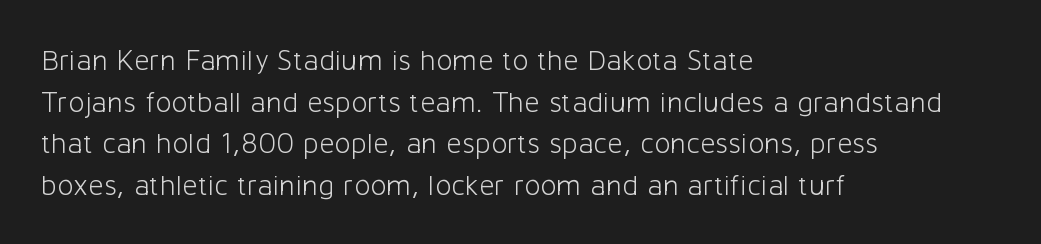
Any mark beneath the type? The region is blank. Characters remain perfectly vertical along every line. These lines are set flush left with a ragged right edge. Each letter keeps its own natural width here, so spacing adapts to shape. To sum up the face: it is a sans, with no serifs. A light-to-regular cut is what we see here.
